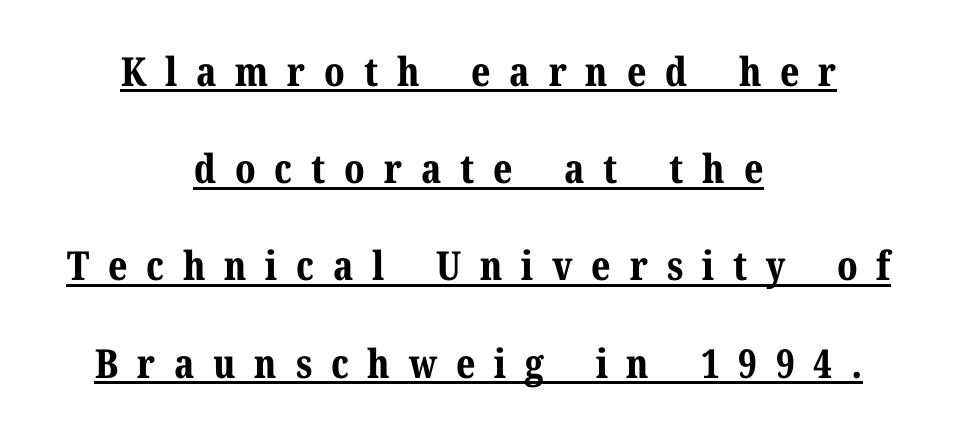
{"serif": "yes", "italic": "no", "bold": "yes", "weight": "bold", "width": "normal", "stroke_contrast": "medium", "x_height": "medium", "monospaced": "no", "underline": "yes", "align": "center", "line_spacing": "loose", "line_spacing_ratio": 2.43, "letter_spacing": "wide", "letter_spacing_em": 0.47, "glyph_px": 40}
